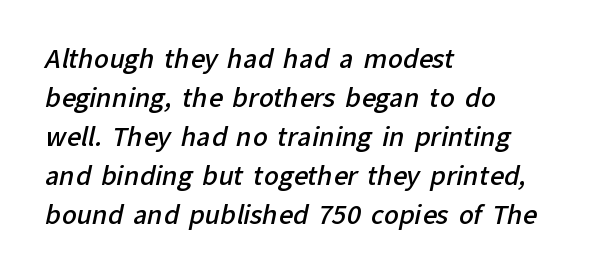
Short and long lines alike share a common starting point at left. The area under the type is left untouched. Stroke thickness is moderately raised; the sample reads as semibold. Characters follow at the spacing the type designer built in. The vertical gap from one line to the next is medium.
